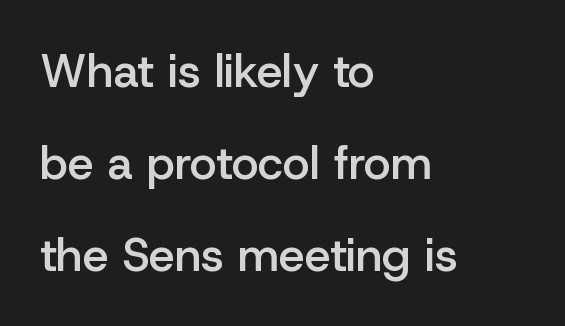
Q: Is the text bold? A: Semi-bold.
Q: Is the text italic (slanted)? A: No, it is upright.
Q: Is the typeface a serif or a sans-serif typeface? A: Sans-serif.
Q: Is the text underlined? A: No.
Q: How is the paragraph aligned? A: Left-aligned.
Q: Is the spacing between letters normal or unusually wide? A: Normal.
Q: Is the spacing between lines tight, normal or loose? A: Loose.
Q: Width (condensed, normal, or wide)? A: Normal.
Q: Stroke contrast? A: Low.
Q: x-height? A: Medium.
Q: Monospaced? A: No.
